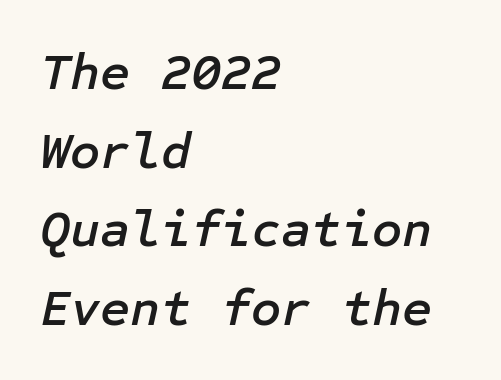
Q: Is the text italic (slanted)? A: Yes, it leans right by about 12 degrees.
Q: Is the text underlined? A: No.
Q: How is the paragraph aligned? A: Left-aligned.
Q: Is the spacing between letters normal or unusually wide? A: Normal.
Q: Is the spacing between lines tight, normal or loose? A: Normal.
Q: Width (condensed, normal, or wide)? A: Normal.
Q: Stroke contrast? A: Low.
Q: x-height? A: Medium.
